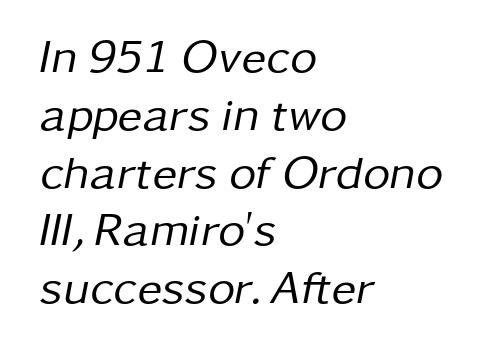
The text block is weighted toward the left margin, trailing off unevenly rightward. Ink coverage per letter is moderate at most. You could call the tracking neutral — neither tight nor loose. Spacing verdict: proportional, widths tailored to each character.
